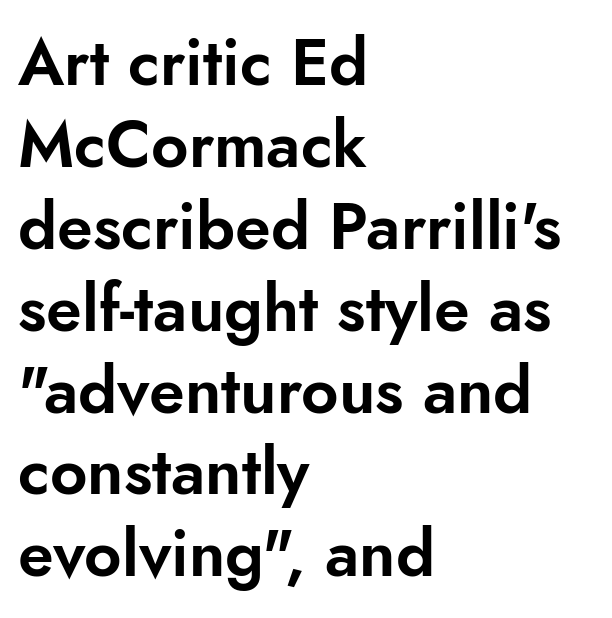
Nothing sits at the stroke ends, so this counts as sans-serif. Note the varied advance widths — an 'i' is clearly narrower than an 'm'. Caption: multi-line text, flush left, ragged right. Line spacing here is normal.
